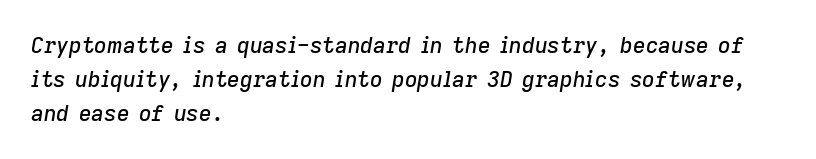
{"italic": "yes", "lean": "right", "slant_degrees": 9, "underline": "no", "align": "left", "line_spacing": "normal", "line_spacing_ratio": 1.55, "letter_spacing": "normal", "letter_spacing_em": 0.0, "glyph_px": 22}
